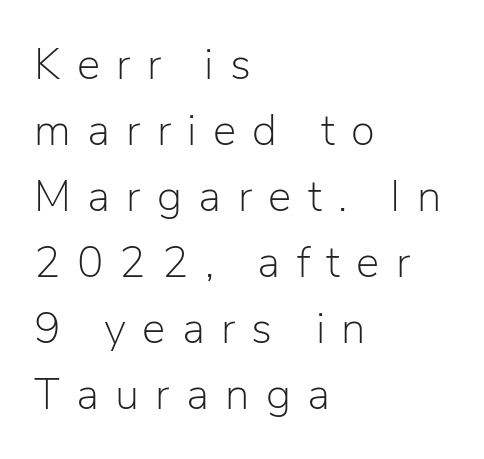
{"serif": "no", "italic": "no", "bold": "no", "weight": "light", "width": "normal", "stroke_contrast": "low", "x_height": "medium", "monospaced": "no", "underline": "no", "align": "left", "line_spacing": "normal", "line_spacing_ratio": 1.5, "letter_spacing": "wide", "letter_spacing_em": 0.37, "glyph_px": 44}
